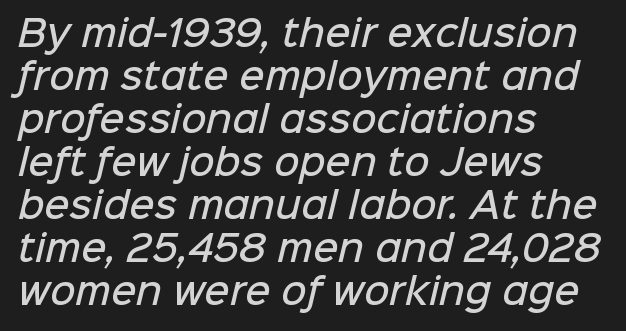
Q: Is the text bold? A: Semi-bold.
Q: Is the typeface a serif or a sans-serif typeface? A: Sans-serif.
Q: Is the text underlined? A: No.
Q: How is the paragraph aligned? A: Left-aligned.
Q: Is the spacing between letters normal or unusually wide? A: Normal.
Q: Width (condensed, normal, or wide)? A: Normal.
Q: Stroke contrast? A: Low.
Q: x-height? A: Medium.
Q: Monospaced? A: No.
